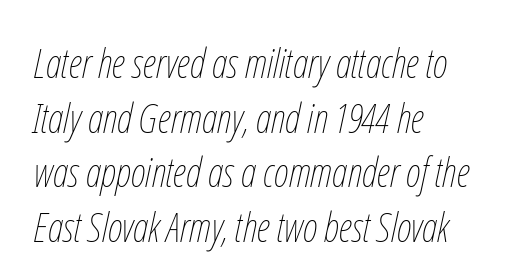
{"italic": "yes", "lean": "right", "slant_degrees": 12, "bold": "no", "weight": "thin", "width": "condensed", "stroke_contrast": "low", "x_height": "medium", "monospaced": "no", "underline": "no", "align": "left", "line_spacing": "normal", "line_spacing_ratio": 1.33, "letter_spacing": "normal", "letter_spacing_em": 0.0, "glyph_px": 41}
